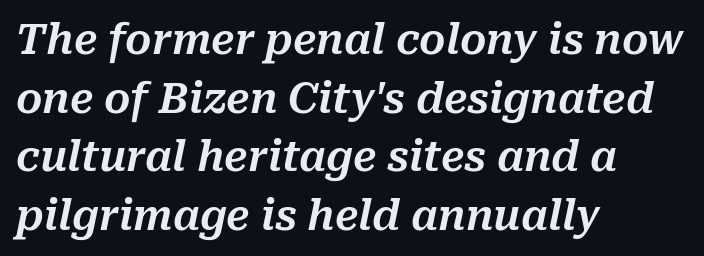
The image shows 41 px text type, italic (leaning right); set left-aligned, normal line spacing (1.43x), normal letter spacing, not underlined; medium stroke contrast and a medium x-height.
